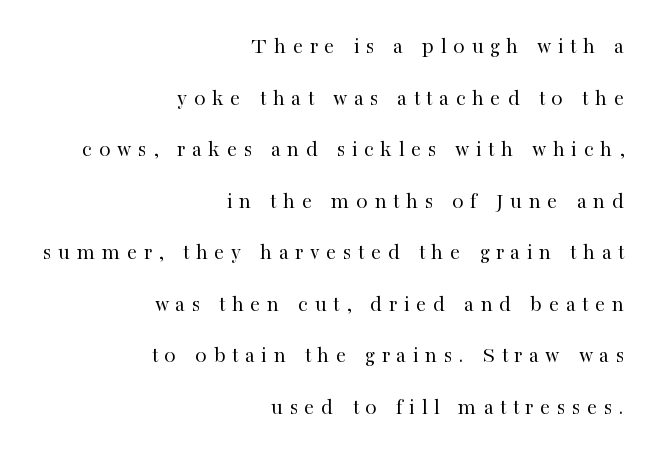
No chunkiness to these letters — they're not bold. Words float on clear page, feet unadorned. The line texture is sparse and dotted thanks to wide tracking. Horizontal alignment here is rightward, an uncommon choice for prose. Leading: increased. Tall strokes in this sample are plumb rather than angled.
